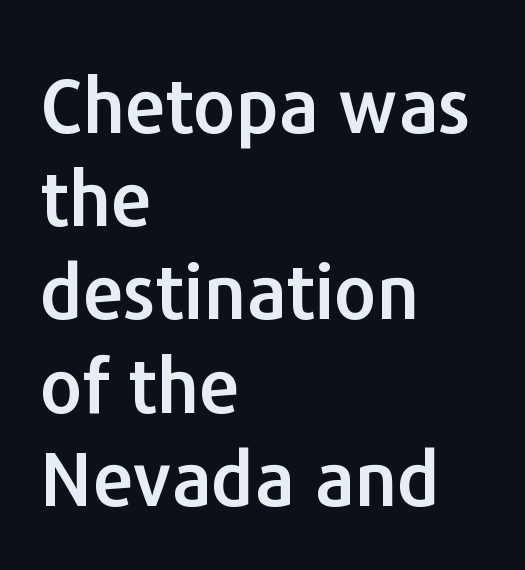
The image shows 74 px sans-serif type, upright; set left-aligned, normal line spacing (1.26x), normal letter spacing, not underlined; low stroke contrast and a medium x-height.
